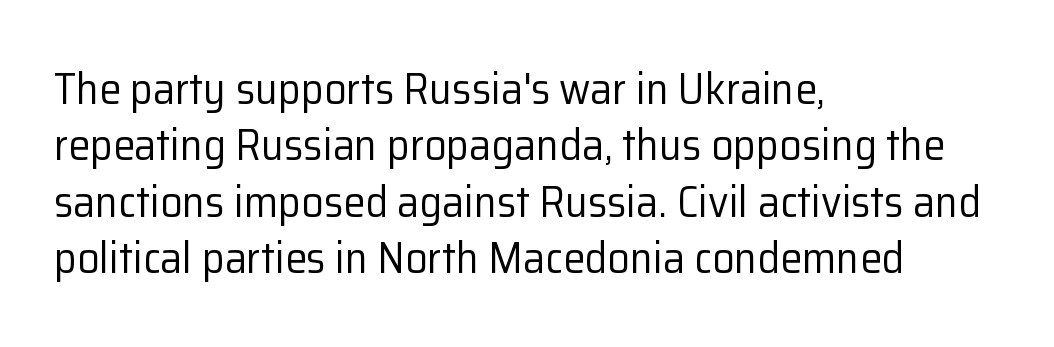
{"serif": "no", "italic": "no", "bold": "no", "weight": "regular", "width": "normal", "stroke_contrast": "low", "x_height": "medium", "monospaced": "no", "underline": "no", "align": "left", "line_spacing": "normal", "line_spacing_ratio": 1.28, "letter_spacing": "normal", "letter_spacing_em": 0.0, "glyph_px": 44}
